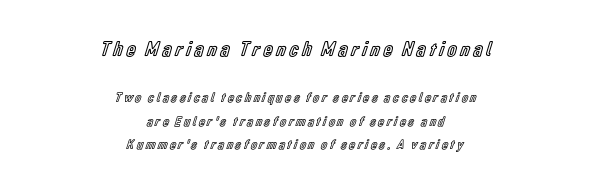
{"underline": "no", "align": "center", "line_spacing": "normal", "line_spacing_ratio": 1.65, "larger_block": "first", "size_ratio": 1.5, "glyph_px": 21}
